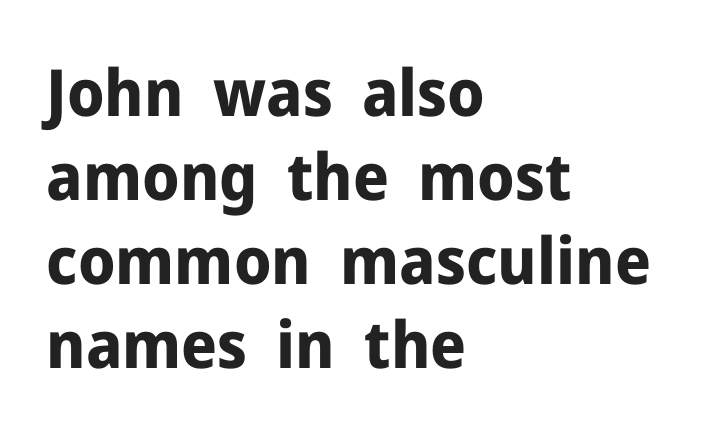
{"serif": "no", "italic": "no", "bold": "yes", "weight": "bold", "width": "normal", "stroke_contrast": "low", "x_height": "medium", "monospaced": "no", "underline": "no", "align": "left", "line_spacing": "normal", "line_spacing_ratio": 1.29, "letter_spacing": "normal", "letter_spacing_em": 0.0, "glyph_px": 65}
